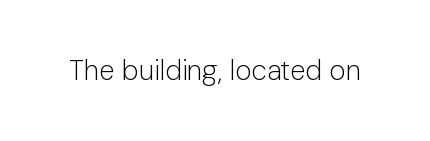
Q: Is the text bold? A: No.
Q: Is the text italic (slanted)? A: No, it is upright.
Q: Is the typeface a serif or a sans-serif typeface? A: Sans-serif.
Q: Is the text underlined? A: No.
Q: Is the spacing between letters normal or unusually wide? A: Normal.
Q: Width (condensed, normal, or wide)? A: Normal.
Q: Stroke contrast? A: Low.
Q: x-height? A: Medium.
Q: Monospaced? A: No.
